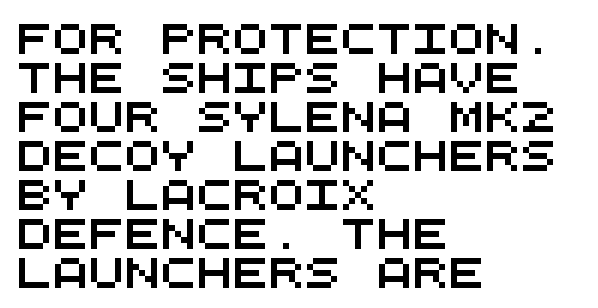
{"serif": "no", "width": "wide", "stroke_contrast": "medium", "x_height": "large", "monospaced": "yes", "underline": "no", "align": "left", "line_spacing": "normal", "line_spacing_ratio": 1.3, "letter_spacing": "normal", "letter_spacing_em": 0.0, "glyph_px": 30}
